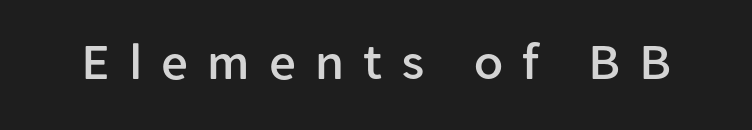
The image shows 53 px sans-serif type, upright; set unusually wide letter spacing (+0.36 em), not underlined; low stroke contrast and a medium x-height.
